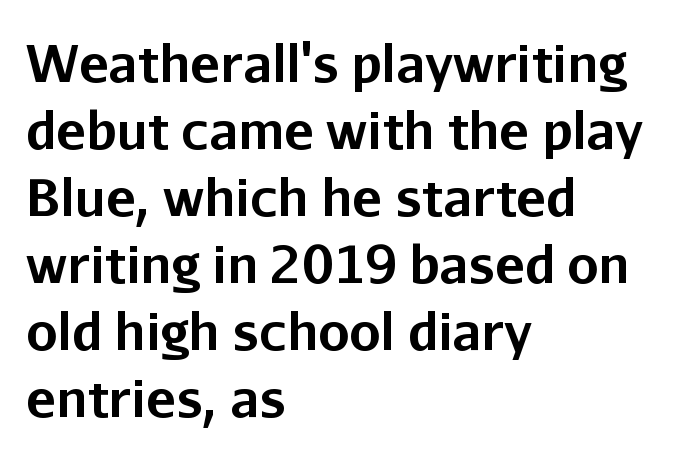
Character widths vary here, with narrow letters taking less room than wide ones. Left-aligned paragraph, ragged on the right. The type is set solid horizontally, with unmodified tracking. Each row of text sits above clean, open space.
